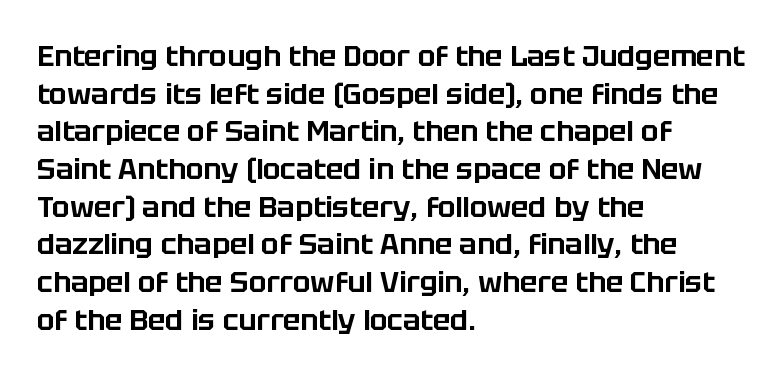
Spacing verdict: proportional, widths tailored to each character. The typography opts for an upright posture over an oblique one. Plain, unruled lines of type. Examine the stroke ends and you'll find no serifs. This sample uses plain, unmodified letter spacing. What's the leading like? Ordinary, nothing unusual.
